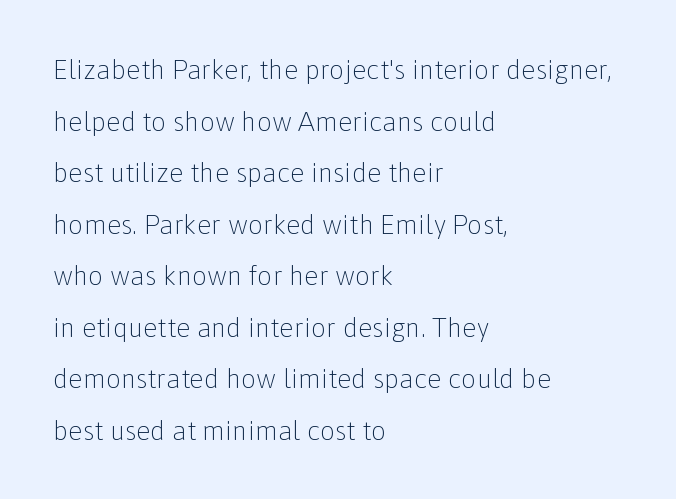
The image shows 27 px text type, upright; set left-aligned, loose line spacing (1.91x), normal letter spacing, not underlined.
